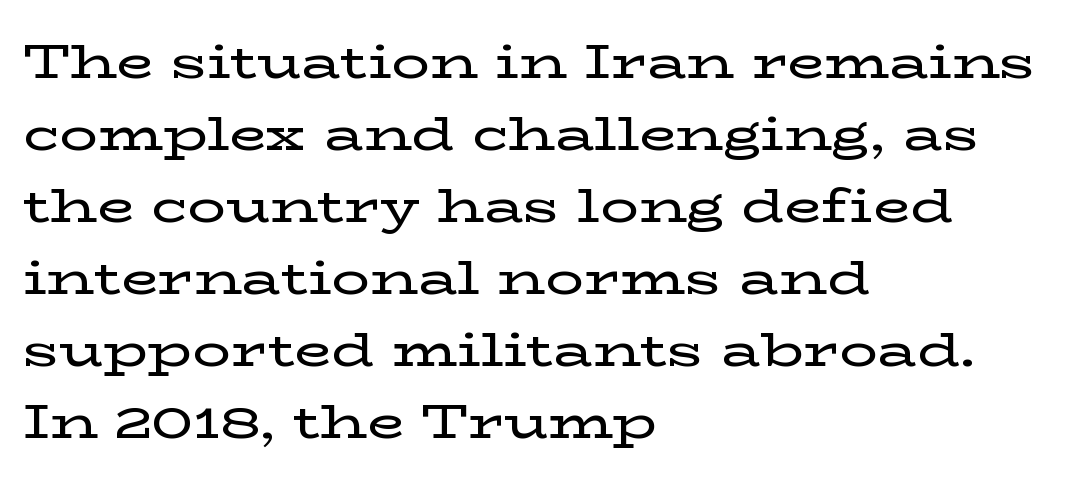
The image shows 48 px wide serif type, upright; set left-aligned, normal line spacing (1.5x), normal letter spacing, not underlined; low stroke contrast and a medium x-height.
